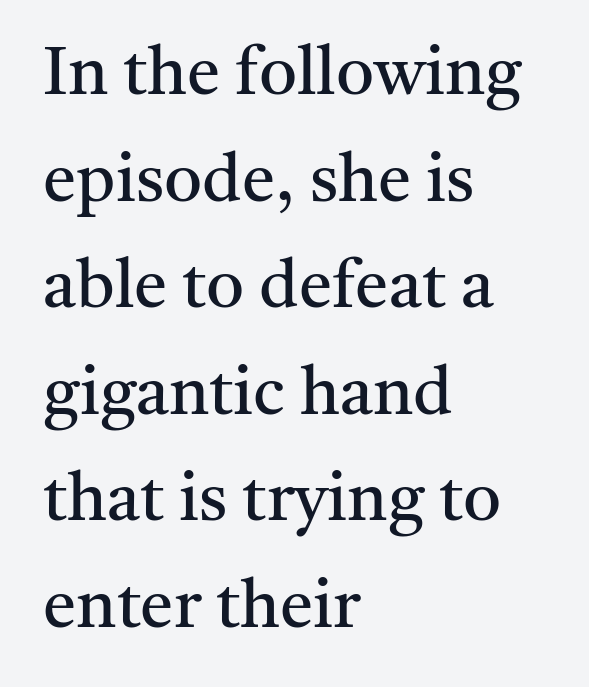
Q: Is the text bold? A: No.
Q: Is the text italic (slanted)? A: No, it is upright.
Q: Is the typeface a serif or a sans-serif typeface? A: Serif.
Q: Is the text underlined? A: No.
Q: How is the paragraph aligned? A: Left-aligned.
Q: Is the spacing between letters normal or unusually wide? A: Normal.
Q: Is the spacing between lines tight, normal or loose? A: Normal.
Q: Width (condensed, normal, or wide)? A: Normal.
Q: Stroke contrast? A: Medium.
Q: x-height? A: Medium.
Q: Monospaced? A: No.
